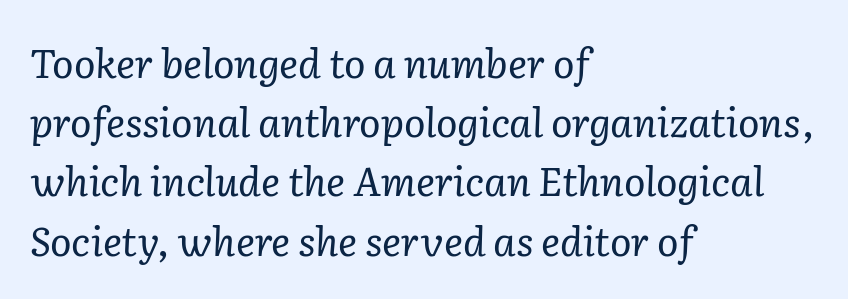
Unlike a clean sans, this face finishes its strokes with serifs. Decoration check: the copy has no underline. Stroke mass is kept to a normal reading level or below. Character widths vary here, with narrow letters taking less room than wide ones.
